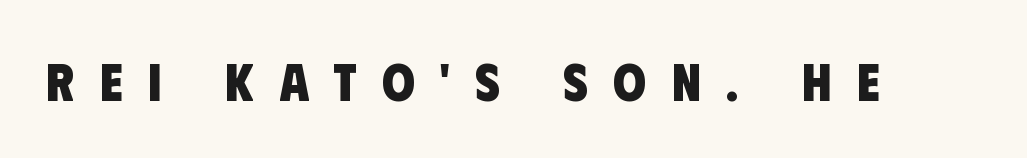
Q: Is the text bold? A: Yes.
Q: Is the typeface a serif or a sans-serif typeface? A: Sans-serif.
Q: Is the text underlined? A: No.
Q: Is the spacing between letters normal or unusually wide? A: Unusually wide.
Q: Width (condensed, normal, or wide)? A: Condensed.
Q: Stroke contrast? A: Low.
Q: x-height? A: Large.
Q: Monospaced? A: No.
